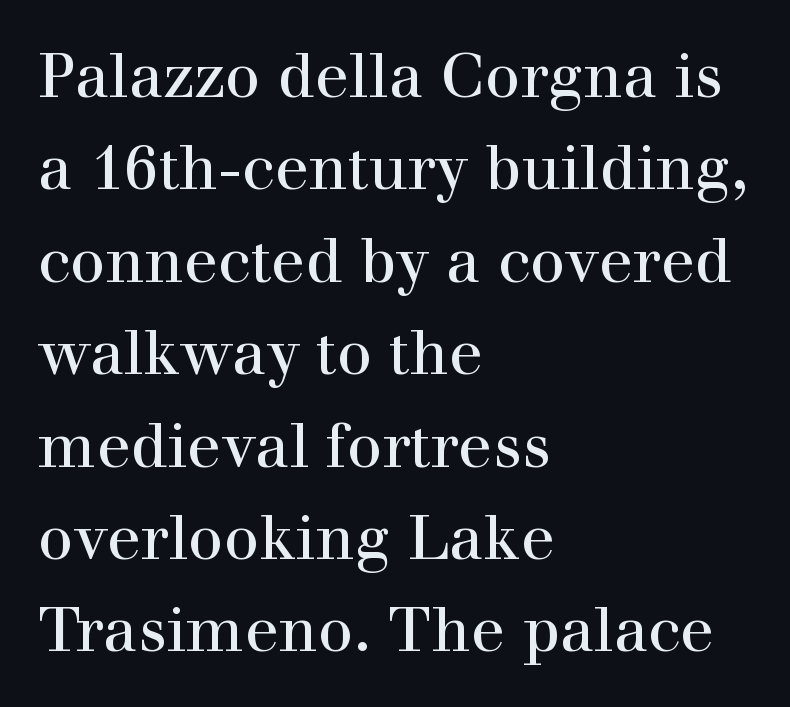
Q: Is the text bold? A: No.
Q: Is the text italic (slanted)? A: No, it is upright.
Q: Is the typeface a serif or a sans-serif typeface? A: Serif.
Q: Is the text underlined? A: No.
Q: How is the paragraph aligned? A: Left-aligned.
Q: Is the spacing between letters normal or unusually wide? A: Normal.
Q: Is the spacing between lines tight, normal or loose? A: Normal.
Q: Width (condensed, normal, or wide)? A: Normal.
Q: Stroke contrast? A: High.
Q: x-height? A: Medium.
Q: Monospaced? A: No.
